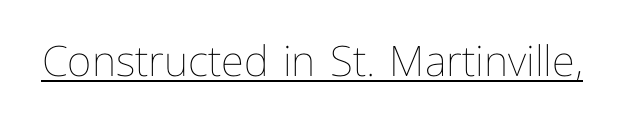
{"italic": "no", "bold": "no", "weight": "thin", "width": "normal", "stroke_contrast": "low", "x_height": "medium", "monospaced": "no", "underline": "yes", "letter_spacing": "normal", "letter_spacing_em": 0.0, "glyph_px": 42}
